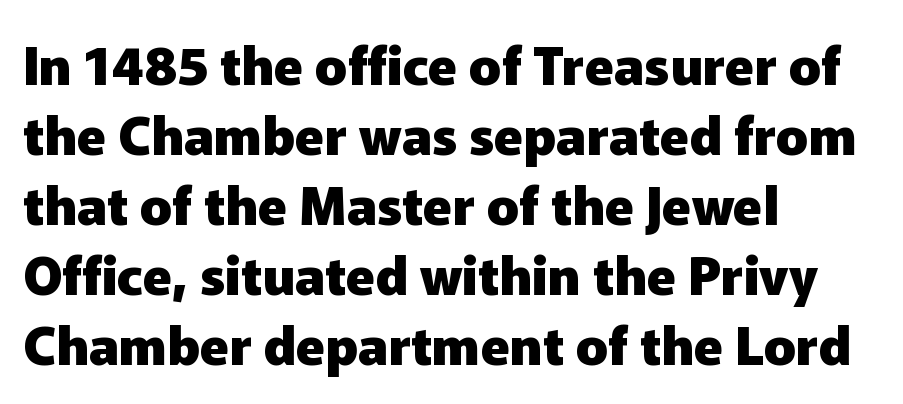
{"serif": "no", "italic": "no", "bold": "yes", "weight": "heavy", "width": "normal", "stroke_contrast": "low", "x_height": "medium", "monospaced": "no", "underline": "no", "align": "left", "line_spacing": "normal", "line_spacing_ratio": 1.32, "letter_spacing": "normal", "letter_spacing_em": 0.0, "glyph_px": 53}
